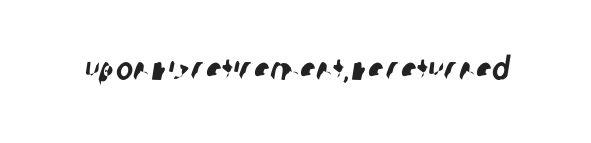
Q: Is the typeface a serif or a sans-serif typeface? A: Sans-serif.
Q: Is the text underlined? A: No.
Q: Is the spacing between letters normal or unusually wide? A: Normal.
Q: Width (condensed, normal, or wide)? A: Condensed.
Q: Stroke contrast? A: Low.
Q: x-height? A: Large.
Q: Monospaced? A: No.
